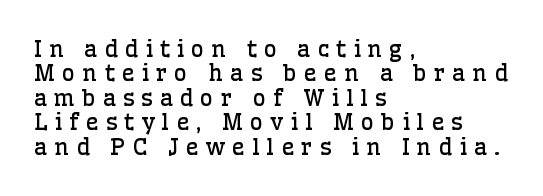
Q: Is the text bold? A: No.
Q: Is the text italic (slanted)? A: No, it is upright.
Q: Is the text underlined? A: No.
Q: How is the paragraph aligned? A: Left-aligned.
Q: Is the spacing between letters normal or unusually wide? A: Unusually wide.
Q: Is the spacing between lines tight, normal or loose? A: Tight.
